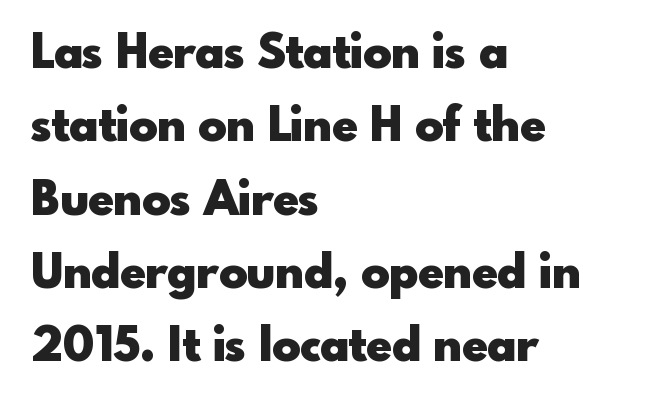
The image shows 47 px heavy sans-serif type, upright; set left-aligned, normal line spacing (1.56x), normal letter spacing, not underlined; a small x-height.
